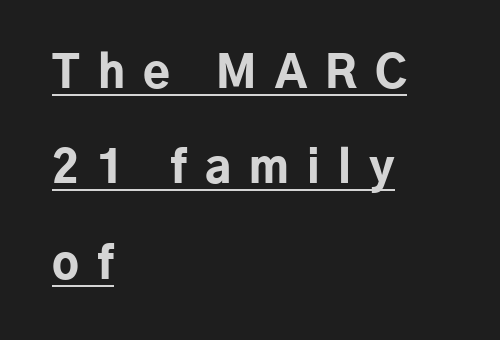
Q: Is the text bold? A: Yes.
Q: Is the text italic (slanted)? A: No, it is upright.
Q: Is the typeface a serif or a sans-serif typeface? A: Sans-serif.
Q: Is the text underlined? A: Yes.
Q: How is the paragraph aligned? A: Left-aligned.
Q: Is the spacing between letters normal or unusually wide? A: Unusually wide.
Q: Is the spacing between lines tight, normal or loose? A: Loose.
Q: Width (condensed, normal, or wide)? A: Normal.
Q: Stroke contrast? A: Low.
Q: x-height? A: Medium.
Q: Monospaced? A: No.
